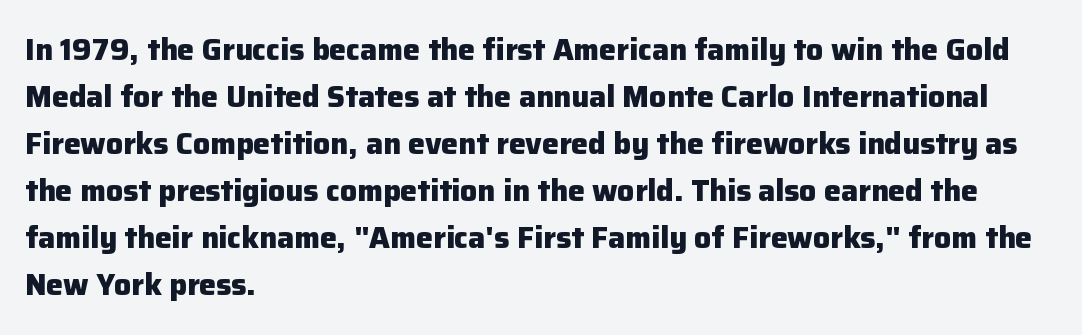
The image shows 30 px heavy sans-serif type, upright; set left-aligned, normal line spacing (1.57x), normal letter spacing, not underlined; low stroke contrast and a medium x-height.
